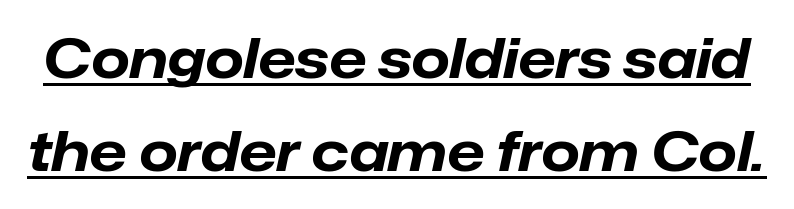
The rendering uses a bold face; every stroke is thick and dark. The leading is moderate, giving the passage an even texture. The letters are slanted; this is an italic face. The passage shown is typed in a proportional face where columns would drift. Beneath each row of characters lies a ruled line. The rendering keeps characters at their native spacing.
